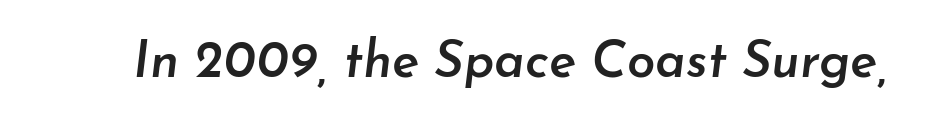
{"italic": "yes", "lean": "right", "slant_degrees": 7, "bold": "semi", "weight": "semibold", "width": "normal", "stroke_contrast": "low", "x_height": "small", "monospaced": "no", "underline": "no", "letter_spacing": "normal", "letter_spacing_em": 0.0, "glyph_px": 51}
